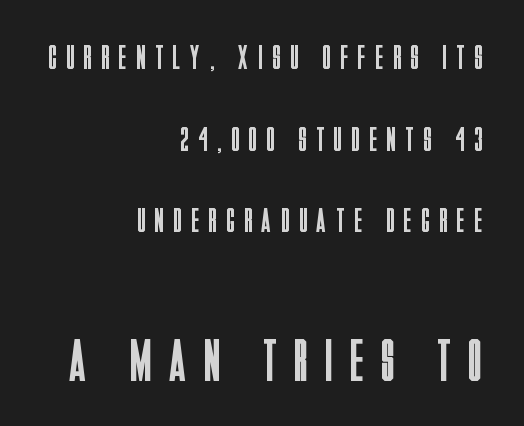
Q: Is the text bold? A: No.
Q: Is the text italic (slanted)? A: No, it is upright.
Q: Is the typeface a serif or a sans-serif typeface? A: Sans-serif.
Q: Is the text underlined? A: No.
Q: How is the paragraph aligned? A: Right-aligned.
Q: Is the spacing between letters normal or unusually wide? A: Unusually wide.
Q: Is the spacing between lines tight, normal or loose? A: Loose.
Q: Which block of text is set in a larger size, the first (top) or the second (bottom)? A: The second (bottom) one.
Q: Width (condensed, normal, or wide)? A: Condensed.
Q: Stroke contrast? A: Low.
Q: x-height? A: Large.
Q: Monospaced? A: No.
